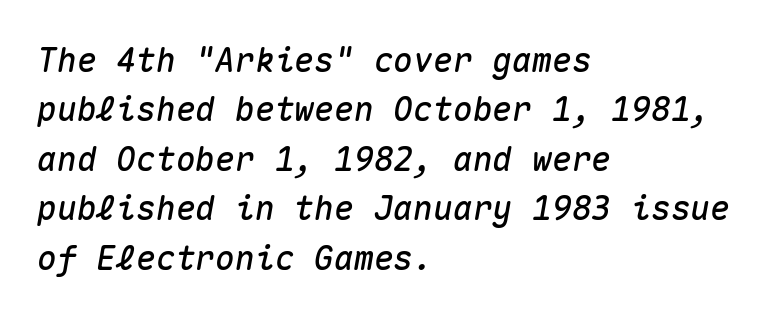
The string is rendered with underlining switched off. Observe the ordinary spacing: letters are neighbours, not strangers. Alignment: flush left. Every character sits at an angle, as italics do. This sample has the even, mechanical cadence of fixed-width lettering.
